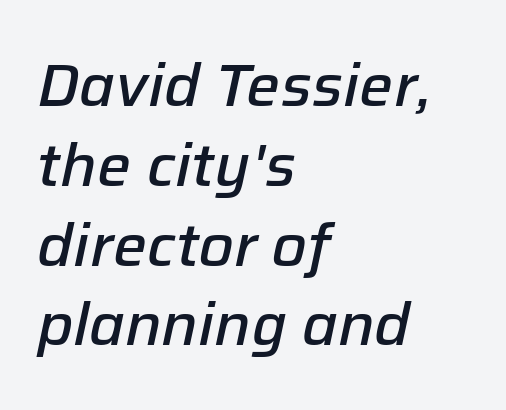
Q: Is the text bold? A: Semi-bold.
Q: Is the text italic (slanted)? A: Yes, it leans right by about 12 degrees.
Q: Is the text underlined? A: No.
Q: How is the paragraph aligned? A: Left-aligned.
Q: Is the spacing between letters normal or unusually wide? A: Normal.
Q: Is the spacing between lines tight, normal or loose? A: Normal.
Q: Width (condensed, normal, or wide)? A: Normal.
Q: Stroke contrast? A: Low.
Q: x-height? A: Medium.
Q: Monospaced? A: No.
